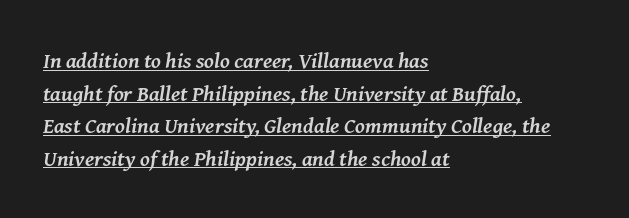
The lines sit at an ordinary, default distance from one another. Compared with ordinary roman type, these characters are visibly tilted. Is the block centered? No — it sits flush against the left margin. Quick note: underline on.
